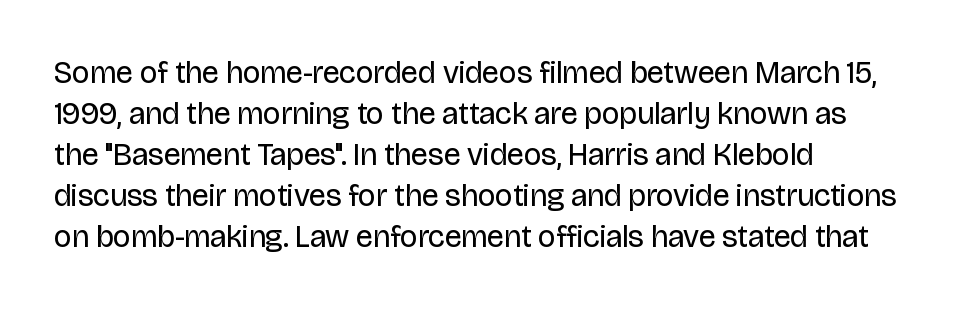
Q: Is the text bold? A: No.
Q: Is the text italic (slanted)? A: No, it is upright.
Q: Is the typeface a serif or a sans-serif typeface? A: Sans-serif.
Q: Is the text underlined? A: No.
Q: How is the paragraph aligned? A: Left-aligned.
Q: Is the spacing between letters normal or unusually wide? A: Normal.
Q: Is the spacing between lines tight, normal or loose? A: Normal.
Q: Width (condensed, normal, or wide)? A: Normal.
Q: Stroke contrast? A: Low.
Q: x-height? A: Large.
Q: Monospaced? A: No.
